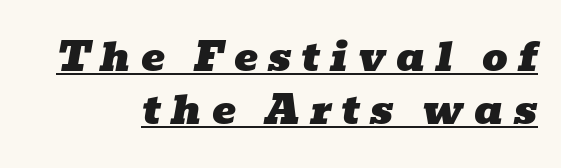
Q: Is the text italic (slanted)? A: Yes, it leans right by about 10 degrees.
Q: Is the typeface a serif or a sans-serif typeface? A: Serif.
Q: Is the text underlined? A: Yes.
Q: How is the paragraph aligned? A: Right-aligned.
Q: Is the spacing between letters normal or unusually wide? A: Unusually wide.
Q: Is the spacing between lines tight, normal or loose? A: Normal.
Q: Width (condensed, normal, or wide)? A: Wide.
Q: Stroke contrast? A: Low.
Q: x-height? A: Medium.
Q: Monospaced? A: No.
